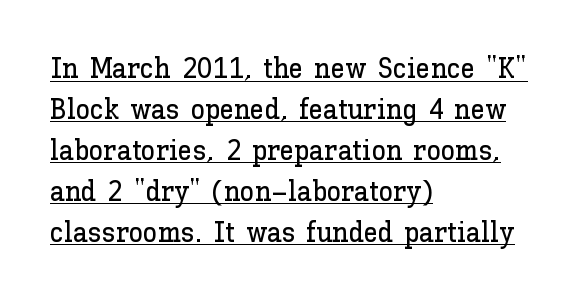
The image shows 29 px text type, upright; set left-aligned, normal line spacing (1.41x), normal letter spacing, underlined; low stroke contrast and a medium x-height.
